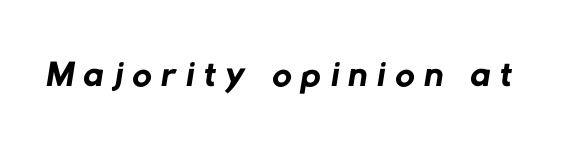
Q: Is the text bold? A: No.
Q: Is the typeface a serif or a sans-serif typeface? A: Sans-serif.
Q: Is the text underlined? A: No.
Q: Width (condensed, normal, or wide)? A: Normal.
Q: Stroke contrast? A: Low.
Q: x-height? A: Medium.
Q: Monospaced? A: No.
